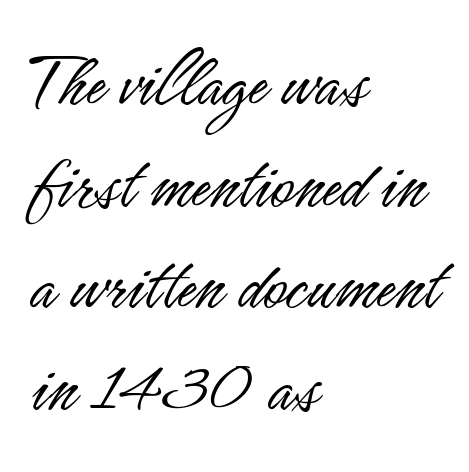
You could not count columns in this text — the font is proportionally spaced. What stands out about the letter spacing? Nothing — it is the standard amount. The gap between lines stays unmarked. What's the leading like? Ordinary, nothing unusual. The compositor pushed each line to the left boundary.
